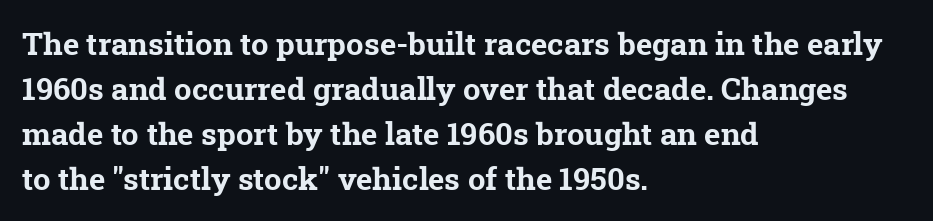
{"serif": "yes", "bold": "yes", "weight": "bold", "width": "normal", "stroke_contrast": "low", "x_height": "medium", "monospaced": "no", "underline": "no", "align": "left", "line_spacing": "normal", "line_spacing_ratio": 1.45, "letter_spacing": "normal", "letter_spacing_em": 0.0, "glyph_px": 31}
